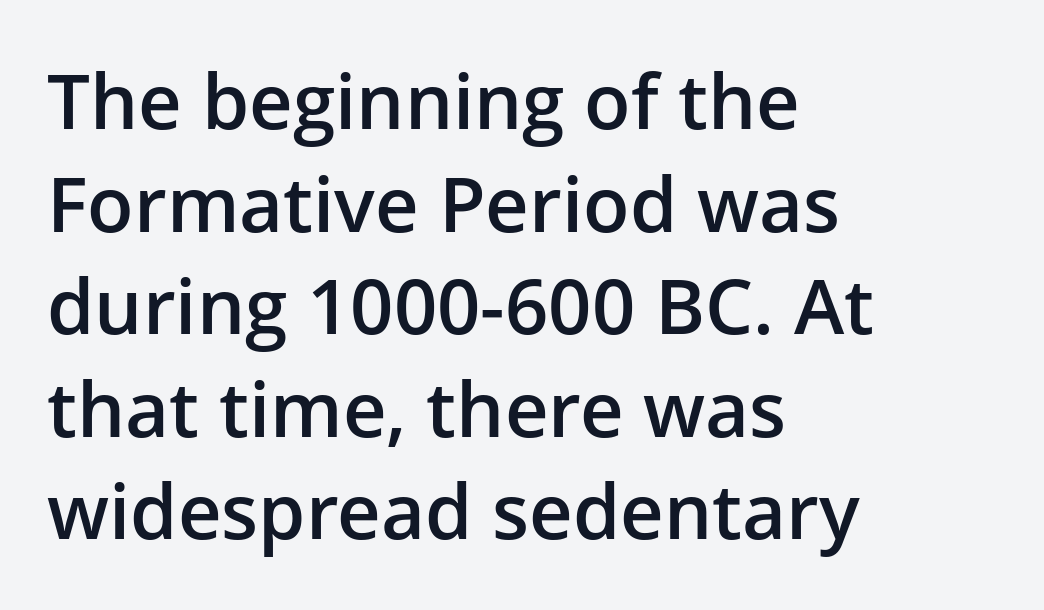
Q: Is the text bold? A: Semi-bold.
Q: Is the text italic (slanted)? A: No, it is upright.
Q: Is the typeface a serif or a sans-serif typeface? A: Sans-serif.
Q: Is the text underlined? A: No.
Q: How is the paragraph aligned? A: Left-aligned.
Q: Is the spacing between letters normal or unusually wide? A: Normal.
Q: Is the spacing between lines tight, normal or loose? A: Normal.
Q: Width (condensed, normal, or wide)? A: Normal.
Q: Stroke contrast? A: Low.
Q: x-height? A: Medium.
Q: Monospaced? A: No.
